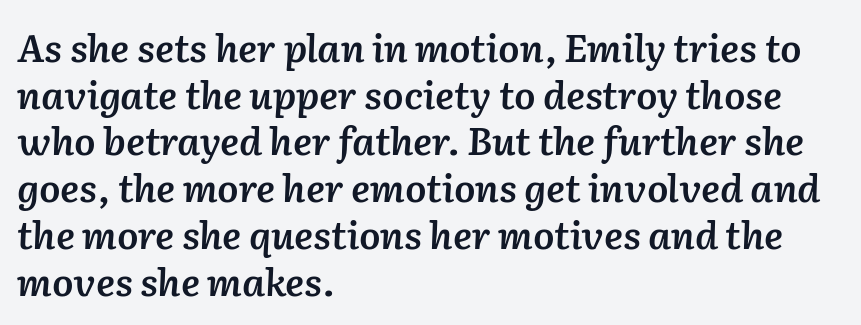
The image shows 38 px semibold type, italic (leaning right); set left-aligned, line spacing 1.23x, normal letter spacing, not underlined; low stroke contrast and a medium x-height.
